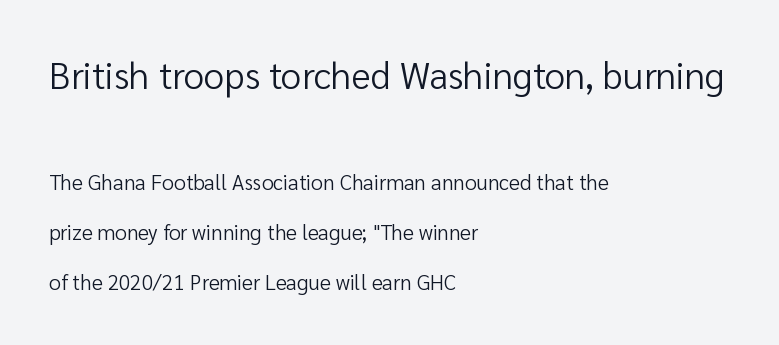
{"serif": "no", "italic": "no", "bold": "no", "weight": "regular", "width": "normal", "stroke_contrast": "low", "x_height": "medium", "monospaced": "no", "underline": "no", "align": "left", "line_spacing": "loose", "line_spacing_ratio": 2.39, "letter_spacing": "normal", "letter_spacing_em": 0.0, "larger_block": "first", "size_ratio": 1.76, "glyph_px": 37}
